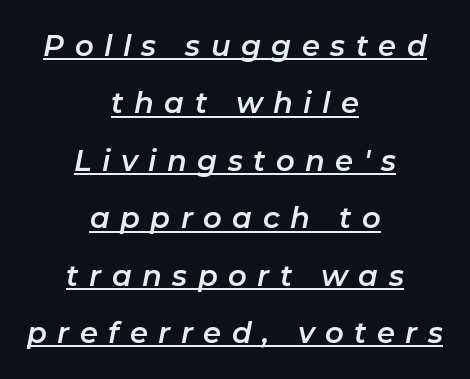
{"italic": "yes", "lean": "right", "slant_degrees": 11, "width": "normal", "stroke_contrast": "low", "x_height": "medium", "monospaced": "no", "underline": "yes", "align": "center", "line_spacing": "loose", "line_spacing_ratio": 1.98, "letter_spacing": "wide", "letter_spacing_em": 0.36, "glyph_px": 29}
